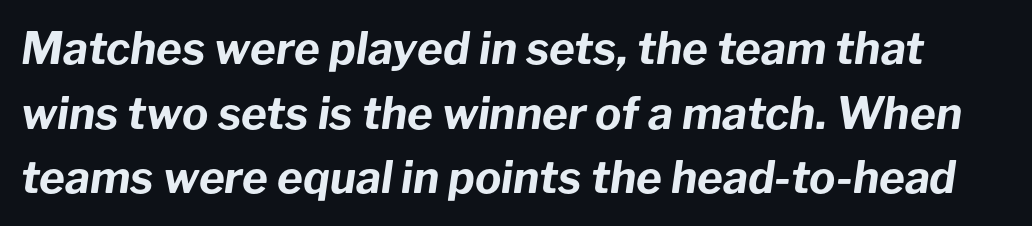
The image shows 44 px bold type, italic (leaning right); set normal line spacing (1.47x), normal letter spacing, not underlined; low stroke contrast and a medium x-height.
